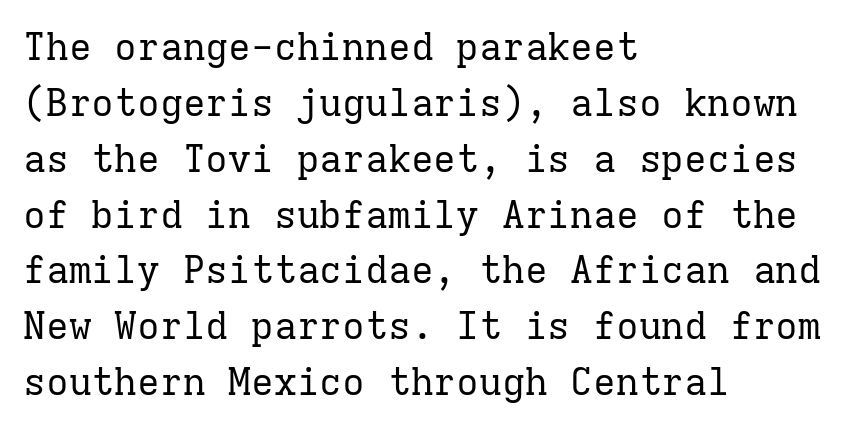
{"serif": "yes", "italic": "no", "bold": "no", "weight": "regular", "width": "normal", "stroke_contrast": "low", "x_height": "medium", "monospaced": "yes", "underline": "no", "align": "left", "line_spacing": "normal", "line_spacing_ratio": 1.47, "letter_spacing": "normal", "letter_spacing_em": 0.0, "glyph_px": 38}
